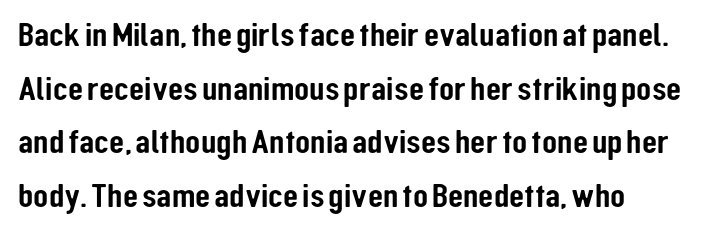
The image shows 35 px condensed sans-serif type, upright; set left-aligned, normal line spacing (1.53x), normal letter spacing, not underlined; low stroke contrast and a medium x-height.
